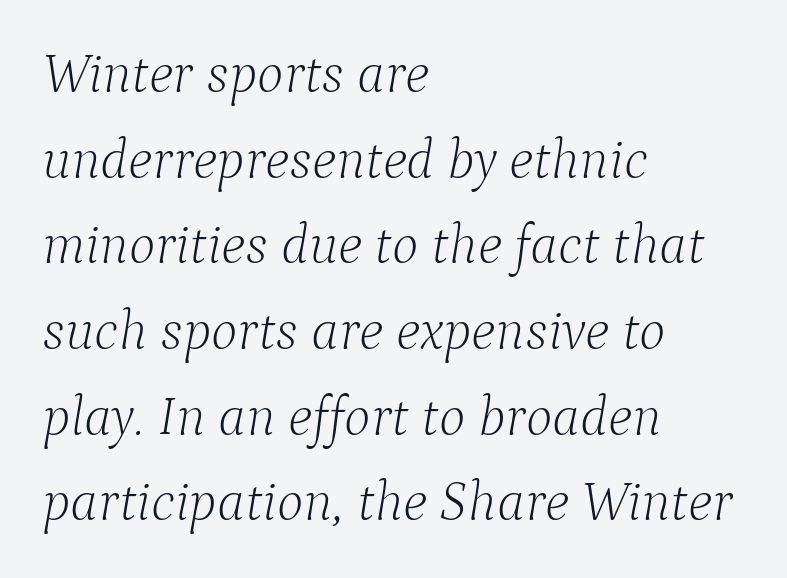
{"serif": "yes", "italic": "yes", "lean": "right", "slant_degrees": 9, "bold": "no", "weight": "light", "width": "normal", "stroke_contrast": "low", "x_height": "medium", "monospaced": "no", "underline": "no", "align": "left", "line_spacing": "normal", "line_spacing_ratio": 1.53, "letter_spacing": "normal", "letter_spacing_em": 0.0, "glyph_px": 56}
